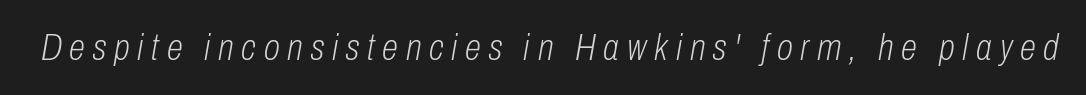
The image shows 37 px light, condensed type, italic (leaning right); set unusually wide letter spacing (+0.21 em), not underlined; low stroke contrast and a medium x-height.
